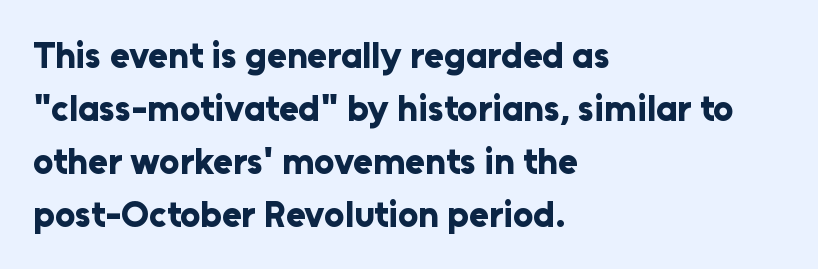
The image shows 36 px bold sans-serif type, upright; set left-aligned, normal line spacing (1.47x), normal letter spacing, not underlined; low stroke contrast and a medium x-height.
